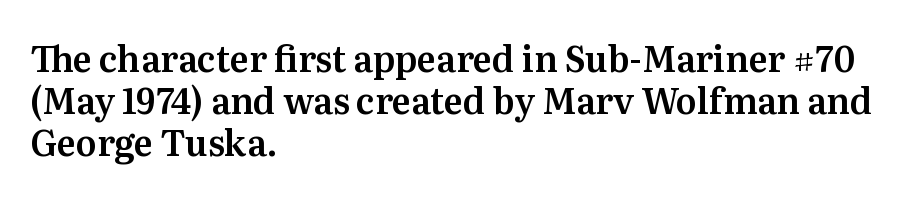
Q: Is the text italic (slanted)? A: No, it is upright.
Q: Is the typeface a serif or a sans-serif typeface? A: Serif.
Q: Is the text underlined? A: No.
Q: How is the paragraph aligned? A: Left-aligned.
Q: Is the spacing between letters normal or unusually wide? A: Normal.
Q: Width (condensed, normal, or wide)? A: Normal.
Q: Stroke contrast? A: Medium.
Q: x-height? A: Medium.
Q: Monospaced? A: No.
